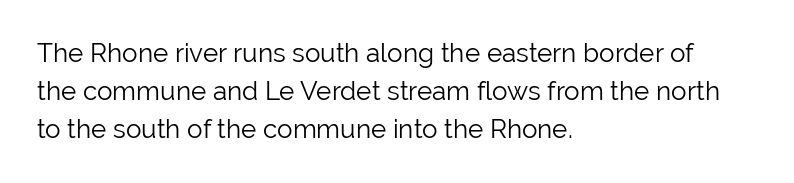
{"italic": "no", "bold": "no", "underline": "no", "align": "left", "line_spacing": "normal", "line_spacing_ratio": 1.47, "letter_spacing": "normal", "letter_spacing_em": 0.0, "glyph_px": 26}
